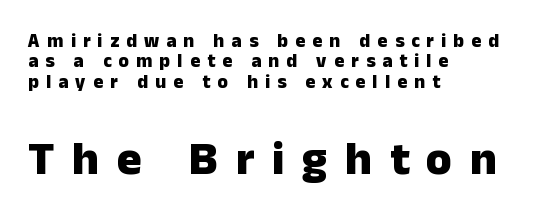
The image shows 47 px heavy sans-serif type, upright; set left-aligned, tight line spacing (1.07x), unusually wide letter spacing (+0.37 em), not underlined; the second (bottom) block is 2.47x larger; low stroke contrast and a medium x-height.
